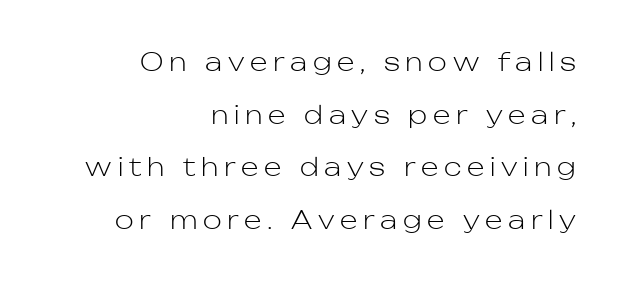
Q: Is the text bold? A: No.
Q: Is the text italic (slanted)? A: No, it is upright.
Q: Is the text underlined? A: No.
Q: How is the paragraph aligned? A: Right-aligned.
Q: Is the spacing between letters normal or unusually wide? A: Unusually wide.
Q: Is the spacing between lines tight, normal or loose? A: Loose.
